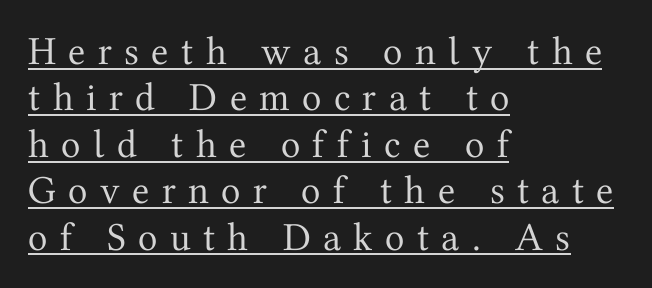
Q: Is the text bold? A: No.
Q: Is the text italic (slanted)? A: No, it is upright.
Q: Is the typeface a serif or a sans-serif typeface? A: Serif.
Q: Is the text underlined? A: Yes.
Q: How is the paragraph aligned? A: Left-aligned.
Q: Is the spacing between letters normal or unusually wide? A: Unusually wide.
Q: Width (condensed, normal, or wide)? A: Normal.
Q: Stroke contrast? A: Medium.
Q: x-height? A: Medium.
Q: Monospaced? A: No.
